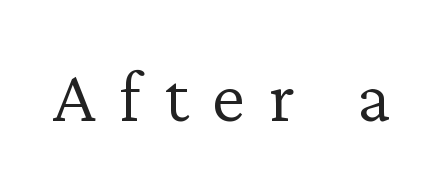
Q: Is the text bold? A: No.
Q: Is the text italic (slanted)? A: No, it is upright.
Q: Is the typeface a serif or a sans-serif typeface? A: Serif.
Q: Is the text underlined? A: No.
Q: Is the spacing between letters normal or unusually wide? A: Unusually wide.
Q: Width (condensed, normal, or wide)? A: Normal.
Q: Stroke contrast? A: Low.
Q: x-height? A: Medium.
Q: Monospaced? A: No.
